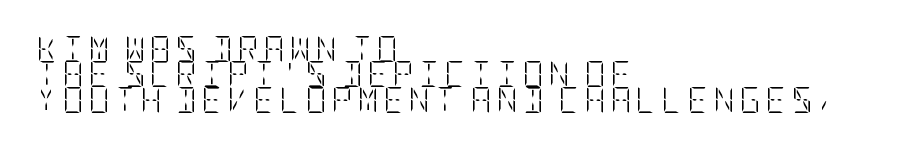
The image shows 26 px text type, upright; set left-aligned, tight line spacing (0.98x), not underlined.
